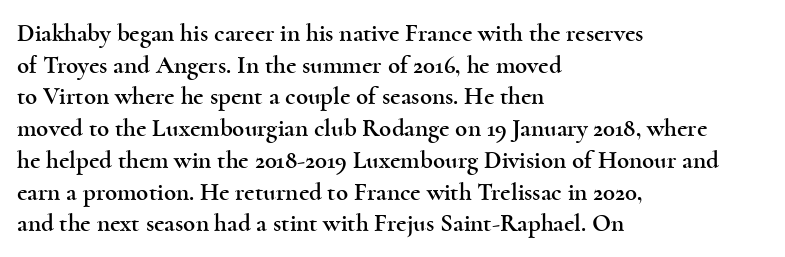
The image shows 25 px text type, upright; set left-aligned, normal line spacing (1.27x), normal letter spacing, not underlined.
